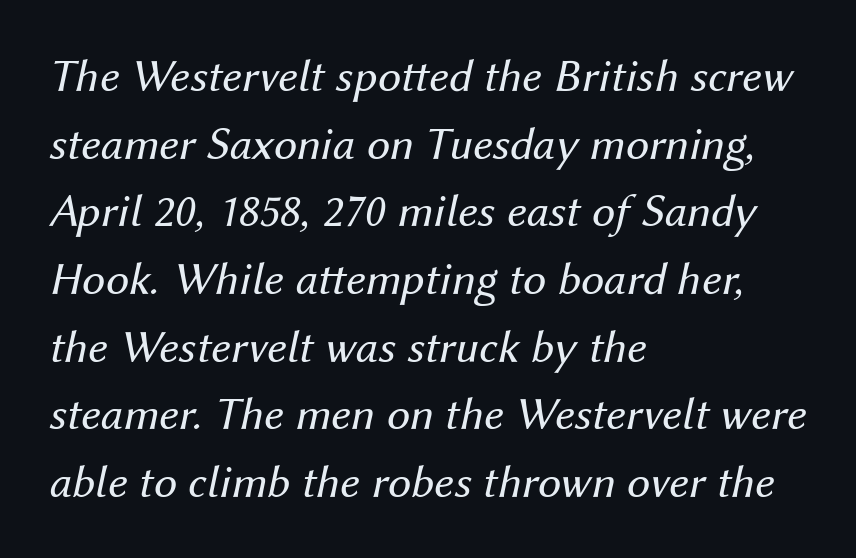
Q: Is the text bold? A: No.
Q: Is the text italic (slanted)? A: Yes, it leans right by about 12 degrees.
Q: Is the text underlined? A: No.
Q: How is the paragraph aligned? A: Left-aligned.
Q: Is the spacing between letters normal or unusually wide? A: Normal.
Q: Is the spacing between lines tight, normal or loose? A: Normal.
Q: Width (condensed, normal, or wide)? A: Normal.
Q: Stroke contrast? A: Medium.
Q: x-height? A: Medium.
Q: Monospaced? A: No.
